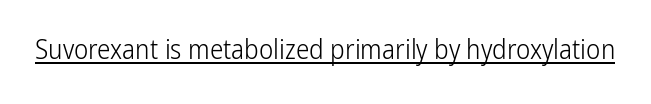
{"italic": "no", "bold": "no", "underline": "yes", "letter_spacing": "normal", "letter_spacing_em": 0.0, "glyph_px": 27}
